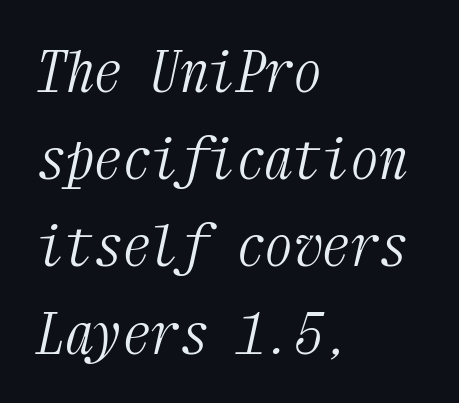
The image shows 57 px light, condensed serif type, italic (leaning right), monospaced; set left-aligned, normal line spacing (1.53x), normal letter spacing, not underlined; medium stroke contrast and a medium x-height.
